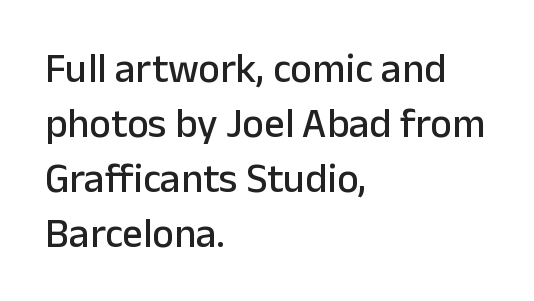
Q: Is the text italic (slanted)? A: No, it is upright.
Q: Is the typeface a serif or a sans-serif typeface? A: Sans-serif.
Q: Is the text underlined? A: No.
Q: How is the paragraph aligned? A: Left-aligned.
Q: Is the spacing between letters normal or unusually wide? A: Normal.
Q: Is the spacing between lines tight, normal or loose? A: Normal.
Q: Width (condensed, normal, or wide)? A: Normal.
Q: Stroke contrast? A: Low.
Q: x-height? A: Medium.
Q: Monospaced? A: No.
